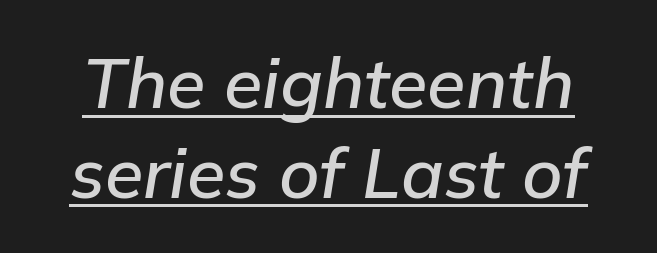
Q: Is the text italic (slanted)? A: Yes, it leans right by about 9 degrees.
Q: Is the text underlined? A: Yes.
Q: Is the spacing between letters normal or unusually wide? A: Normal.
Q: Is the spacing between lines tight, normal or loose? A: Normal.
Q: Width (condensed, normal, or wide)? A: Normal.
Q: Stroke contrast? A: Low.
Q: x-height? A: Medium.
Q: Monospaced? A: No.
